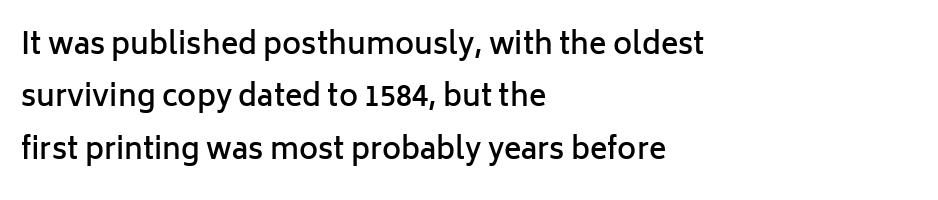
A typesetter would call this proportional, since set widths differ per character. Decoration check: the copy has no underline. The compositor pushed each line to the left boundary. The letters stand upright; this is a roman face. Honestly, the letter spacing is just normal — you wouldn't notice it.
